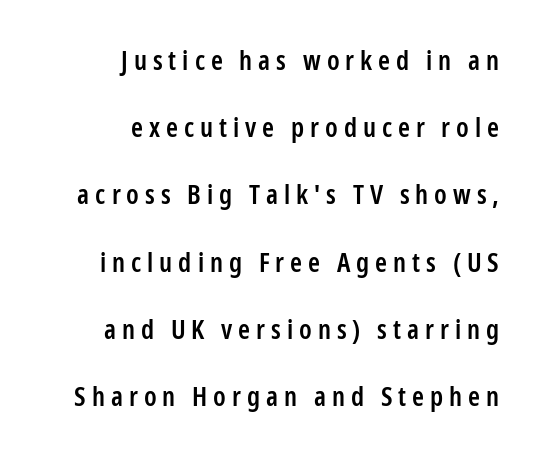
The space directly below the letters is spotless. Nope, not italic — everything's standing straight. The letterforms stand isolated, each surrounded by extra space. Vertical spacing — loose. Horizontally, the lines are justified to the trailing edge only. Weight check: semibold — heavier than regular, not quite bold.
